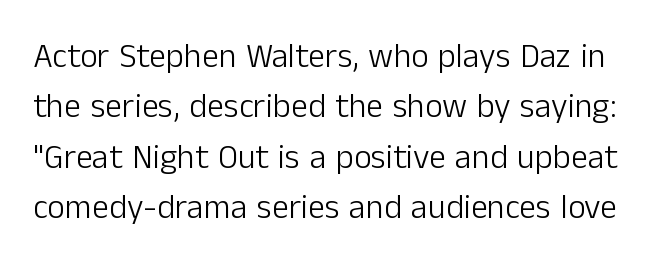
{"serif": "no", "italic": "no", "bold": "no", "weight": "light", "width": "normal", "stroke_contrast": "low", "x_height": "medium", "monospaced": "no", "underline": "no", "line_spacing": "normal", "line_spacing_ratio": 1.48, "letter_spacing": "normal", "letter_spacing_em": 0.0, "glyph_px": 34}
